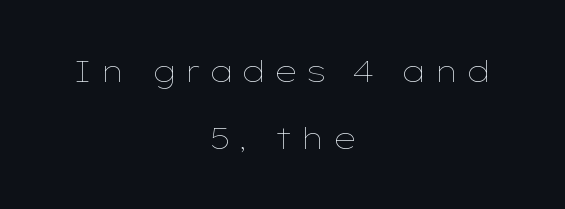
The specimen reads as upright at a glance. Words float on clear page, feet unadorned. Each letter keeps its own natural width here, so spacing adapts to shape. Observe the wide spacing: letters keep a clear distance from each other.
